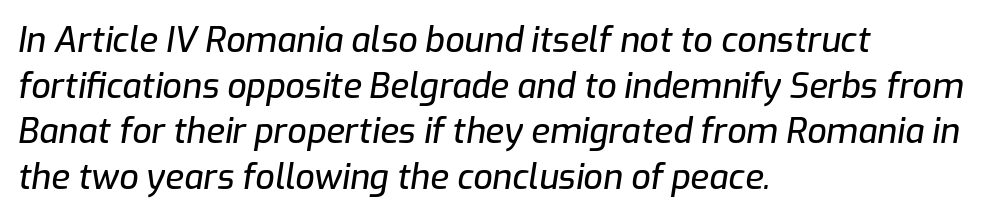
Q: Is the text italic (slanted)? A: Yes, it leans right by about 9 degrees.
Q: Is the text underlined? A: No.
Q: How is the paragraph aligned? A: Left-aligned.
Q: Is the spacing between letters normal or unusually wide? A: Normal.
Q: Is the spacing between lines tight, normal or loose? A: Normal.
Q: Width (condensed, normal, or wide)? A: Normal.
Q: Stroke contrast? A: Low.
Q: x-height? A: Medium.
Q: Monospaced? A: No.
